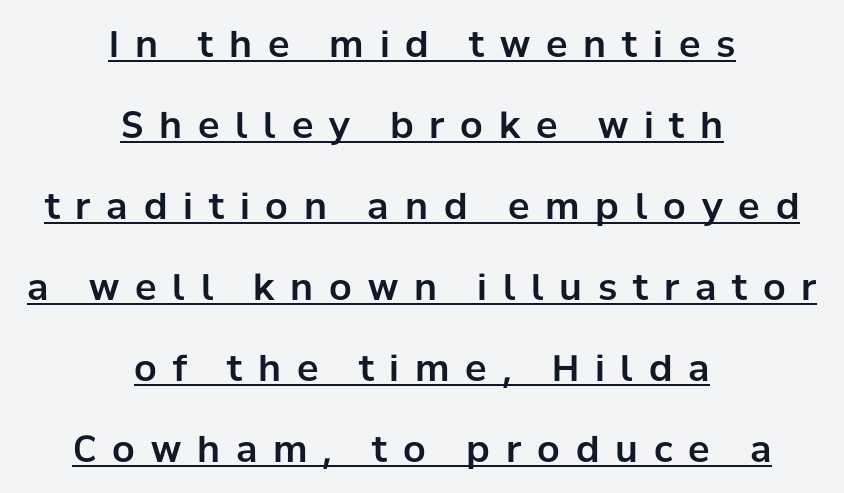
Unlike italic type, these characters show no tilt at all. Varying glyph widths throughout — classic text-font behaviour. Summary of vertical rhythm: relaxed, with wide interline spacing. A baseline rule has been typeset under these characters. Check where the strokes stop: nothing finishes them off — pure sans. Typeset on center — no edge is straight.
